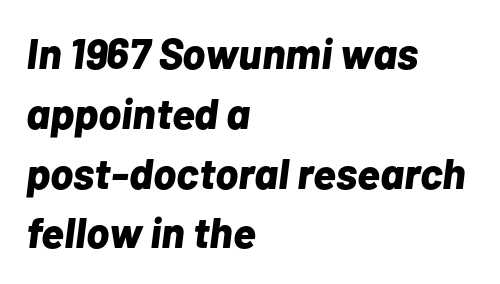
These lines sit exactly where default settings would place them. Plain, unruled lines of type. This sample uses plain, unmodified letter spacing. The letters advance in unequal steps, a hallmark of proportional type. Line beginnings align vertically; line endings do not.
